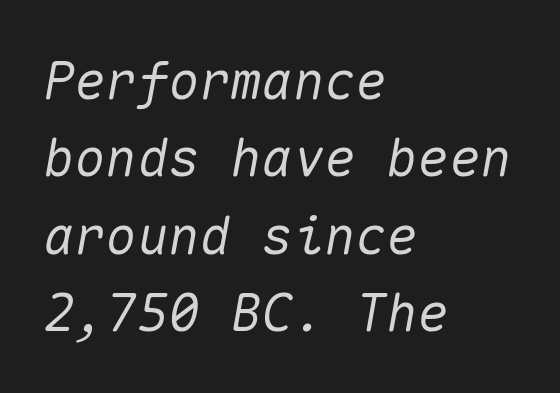
The image shows 52 px text type, italic (leaning right), monospaced; set left-aligned, normal line spacing (1.49x), normal letter spacing, not underlined; medium stroke contrast and a medium x-height.
